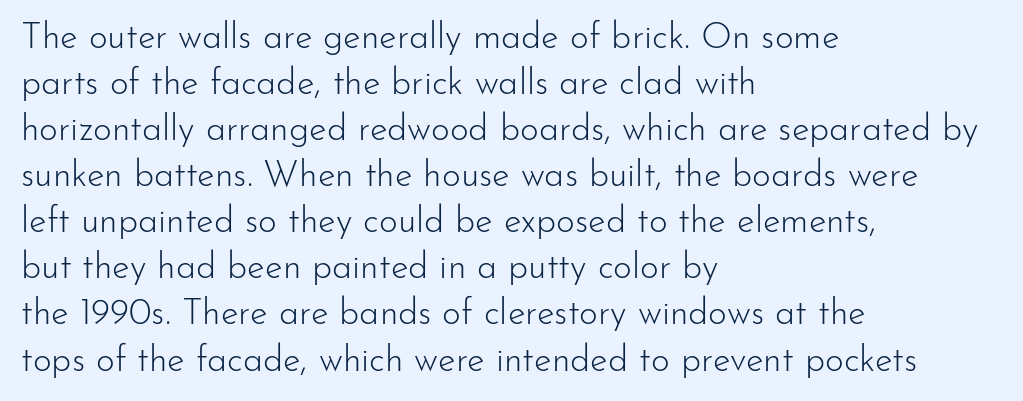
A sans-serif font was chosen for this passage. Ascenders rise straight up at ninety degrees. Short note: letters normally spaced. The letters advance in unequal steps, a hallmark of proportional type. The weight would be labelled regular, book, light, or lighter still. The vertical gap from one line to the next is medium.
